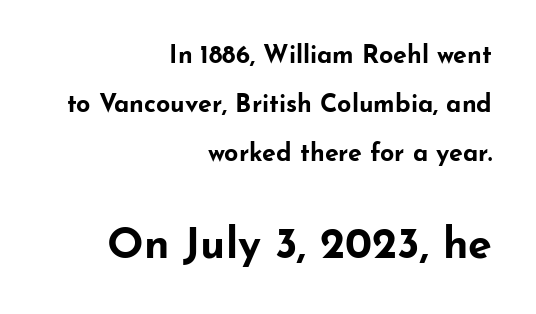
{"serif": "no", "italic": "no", "bold": "yes", "weight": "bold", "width": "wide", "stroke_contrast": "low", "x_height": "small", "monospaced": "no", "underline": "no", "align": "right", "line_spacing": "loose", "line_spacing_ratio": 1.96, "letter_spacing": "normal", "letter_spacing_em": 0.0, "larger_block": "second", "size_ratio": 1.72, "glyph_px": 43}
